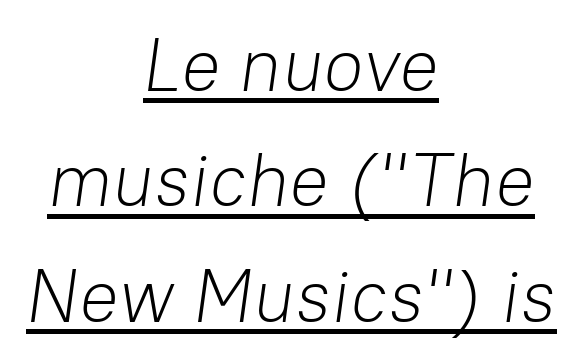
{"italic": "yes", "lean": "right", "slant_degrees": 8, "bold": "no", "weight": "light", "width": "normal", "stroke_contrast": "low", "x_height": "medium", "monospaced": "no", "underline": "yes", "align": "center", "line_spacing": "normal", "line_spacing_ratio": 1.56, "letter_spacing": "normal", "letter_spacing_em": 0.0, "glyph_px": 74}
